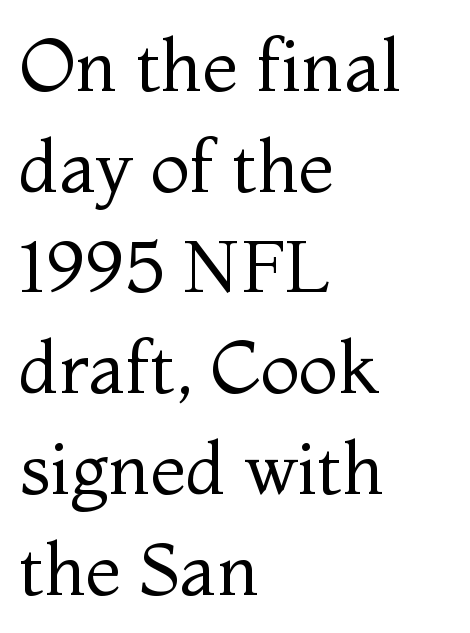
Q: Is the text bold? A: No.
Q: Is the text italic (slanted)? A: No, it is upright.
Q: Is the typeface a serif or a sans-serif typeface? A: Serif.
Q: Is the text underlined? A: No.
Q: How is the paragraph aligned? A: Left-aligned.
Q: Is the spacing between letters normal or unusually wide? A: Normal.
Q: Is the spacing between lines tight, normal or loose? A: Normal.
Q: Width (condensed, normal, or wide)? A: Normal.
Q: Stroke contrast? A: Medium.
Q: x-height? A: Medium.
Q: Monospaced? A: No.
